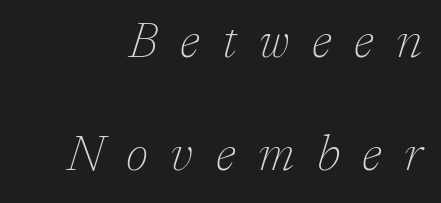
Each new line begins a long way beneath the previous one. Descender tails drop into unmarked territory. The text carries the slant typical of an italic or oblique font. I'd call this a serif setting — the letters wear small feet. What stands out about the letter spacing? Its width — letters are far apart.
